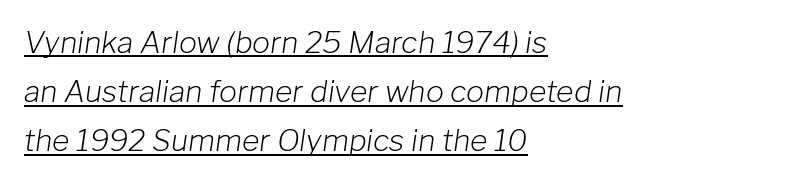
Q: Is the text bold? A: No.
Q: Is the text italic (slanted)? A: Yes, it leans right by about 8 degrees.
Q: Is the text underlined? A: Yes.
Q: How is the paragraph aligned? A: Left-aligned.
Q: Is the spacing between letters normal or unusually wide? A: Normal.
Q: Is the spacing between lines tight, normal or loose? A: Normal.
Q: Width (condensed, normal, or wide)? A: Normal.
Q: Stroke contrast? A: Low.
Q: x-height? A: Medium.
Q: Monospaced? A: No.
